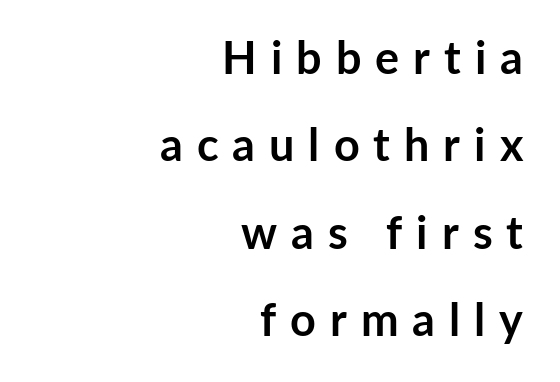
The face used here is rendered with a markedly widened letterfit. Horizontally, the lines are justified to the trailing edge only. Ascenders rise straight up at ninety degrees. Looks like regular typesetting: each glyph gets only the width it needs. Strokes here are thick enough to call this a true bold. Nope, no serifs anywhere on these letters.
